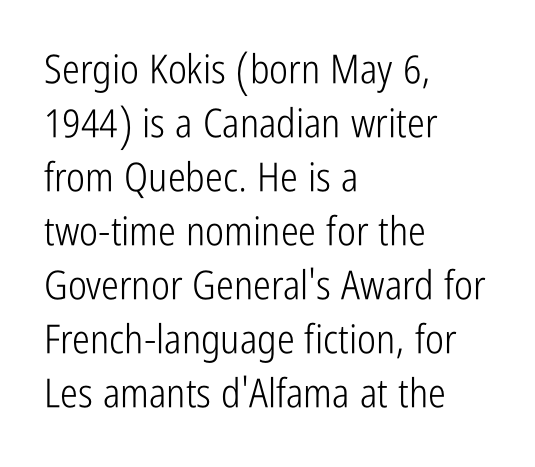
{"serif": "no", "italic": "no", "bold": "no", "weight": "light", "width": "condensed", "stroke_contrast": "low", "x_height": "medium", "monospaced": "no", "underline": "no", "align": "left", "line_spacing": "normal", "line_spacing_ratio": 1.35, "letter_spacing": "normal", "letter_spacing_em": 0.0, "glyph_px": 40}
